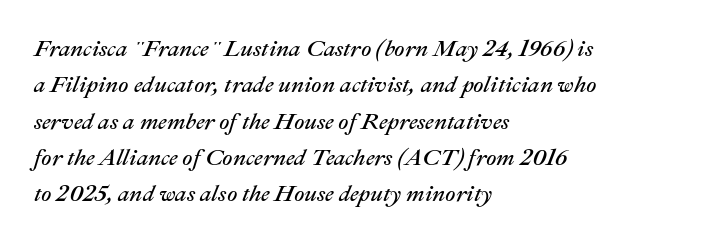
Does extra space separate the letters? No, they use regular spacing. No extra ink here — the face is not bold. Horizontal bands of white between lines are of average thickness. Glance below the letters and you will spot only blank space. In terms of posture, this sample is oblique. Is the block centered? No — it sits flush against the left margin.
